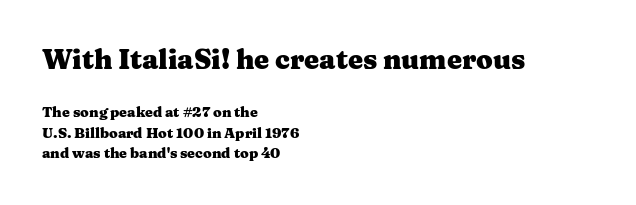
The image shows 27 px bold type, upright; set left-aligned, normal line spacing (1.47x), normal letter spacing, not underlined; the first (top) block is 1.93x larger.
